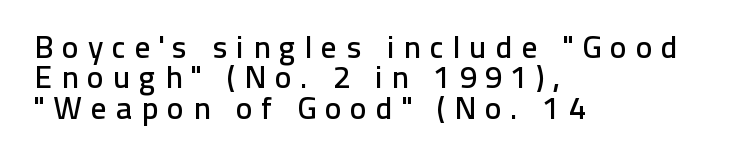
The image shows 32 px sans-serif type, upright; set left-aligned, tight line spacing (0.95x), unusually wide letter spacing (+0.27 em), not underlined; low stroke contrast and a medium x-height.
